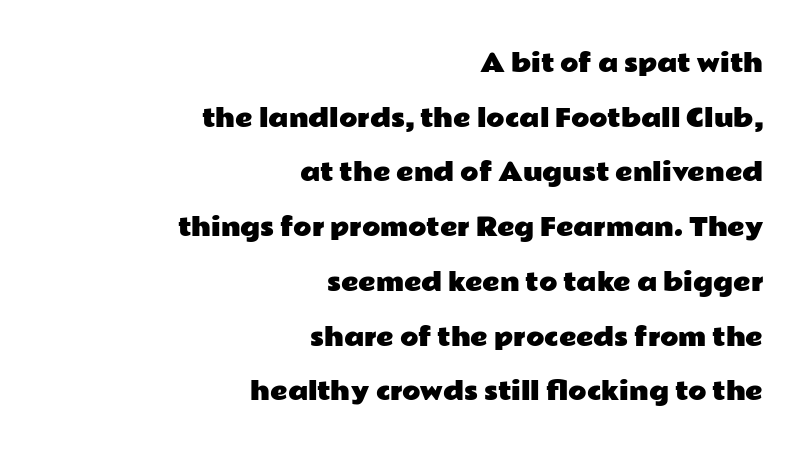
The image shows 24 px text type, upright; set right-aligned, loose line spacing (2.28x), normal letter spacing, not underlined.
